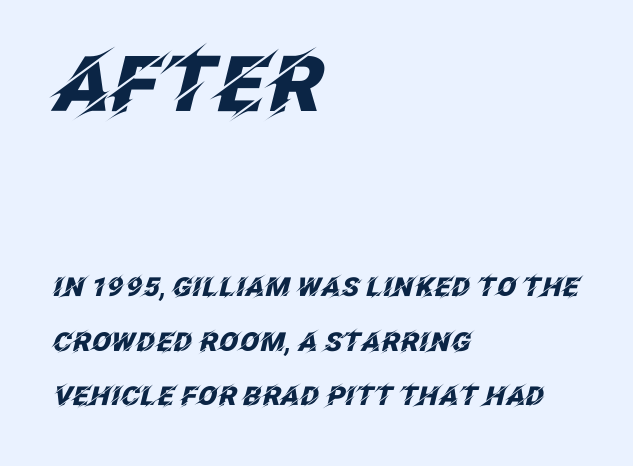
{"italic": "yes", "lean": "right", "slant_degrees": 12, "bold": "yes", "weight": "heavy", "width": "normal", "stroke_contrast": "low", "x_height": "large", "monospaced": "no", "underline": "no", "align": "left", "line_spacing": "loose", "line_spacing_ratio": 2.1, "letter_spacing": "normal", "letter_spacing_em": 0.0, "larger_block": "first", "size_ratio": 2.96, "glyph_px": 77}
